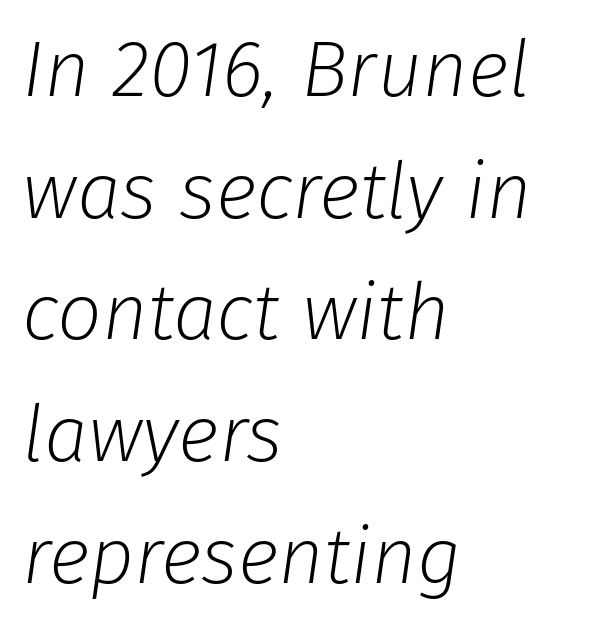
{"italic": "yes", "lean": "right", "slant_degrees": 8, "bold": "no", "weight": "light", "width": "normal", "stroke_contrast": "low", "x_height": "medium", "monospaced": "no", "underline": "no", "align": "left", "line_spacing": "normal", "line_spacing_ratio": 1.54, "letter_spacing": "normal", "letter_spacing_em": 0.0, "glyph_px": 79}
